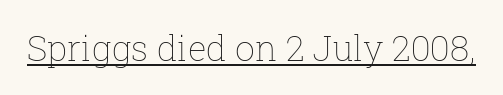
Q: Is the text bold? A: No.
Q: Is the text italic (slanted)? A: No, it is upright.
Q: Is the text underlined? A: Yes.
Q: Is the spacing between letters normal or unusually wide? A: Normal.
Q: Width (condensed, normal, or wide)? A: Normal.
Q: Stroke contrast? A: Low.
Q: x-height? A: Medium.
Q: Monospaced? A: No.
